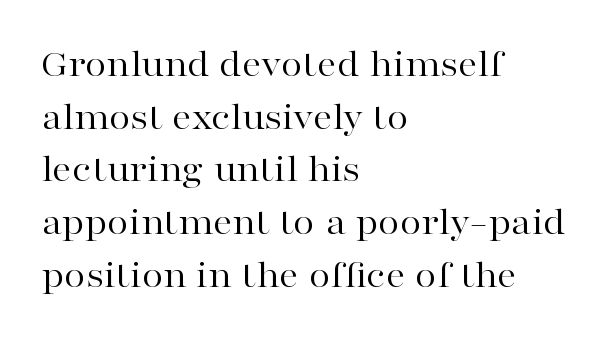
{"serif": "yes", "italic": "no", "bold": "no", "weight": "regular", "width": "wide", "stroke_contrast": "high", "x_height": "medium", "monospaced": "no", "underline": "no", "align": "left", "line_spacing": "normal", "line_spacing_ratio": 1.35, "letter_spacing": "normal", "letter_spacing_em": 0.0, "glyph_px": 39}
